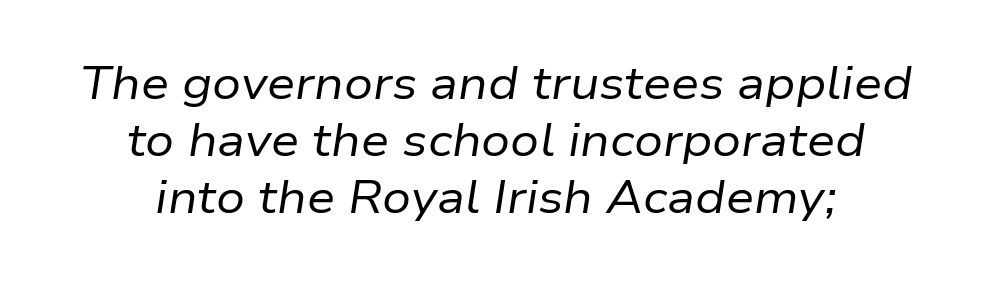
The typography opts for an oblique posture over an upright one. A typesetter would call this leading conventional body-copy spacing. Centered paragraph, ragged on both sides. Is this a heavy cut? Hardly; it is regular or lighter.
